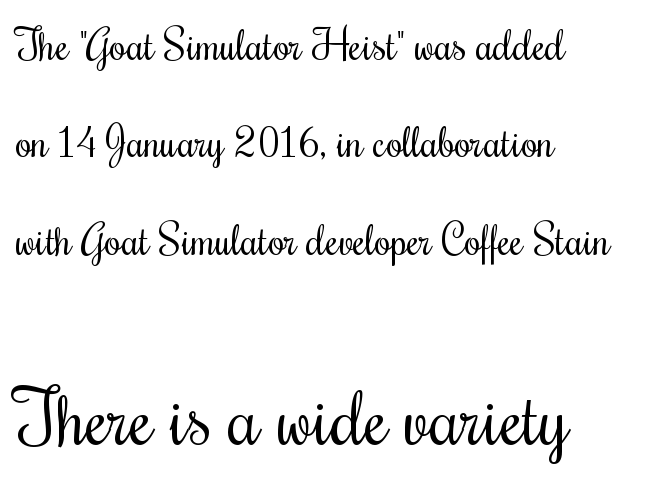
Q: Is the text bold? A: No.
Q: Is the text italic (slanted)? A: Yes.
Q: Is the text underlined? A: No.
Q: How is the paragraph aligned? A: Left-aligned.
Q: Is the spacing between letters normal or unusually wide? A: Normal.
Q: Is the spacing between lines tight, normal or loose? A: Loose.
Q: Which block of text is set in a larger size, the first (top) or the second (bottom)? A: The second (bottom) one.
Q: Width (condensed, normal, or wide)? A: Condensed.
Q: Stroke contrast? A: Medium.
Q: x-height? A: Small.
Q: Monospaced? A: No.
